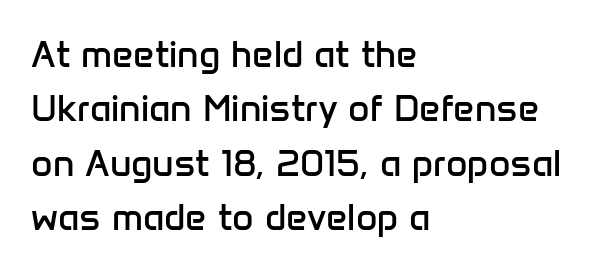
Q: Is the text bold? A: No.
Q: Is the text italic (slanted)? A: No, it is upright.
Q: Is the typeface a serif or a sans-serif typeface? A: Sans-serif.
Q: Is the text underlined? A: No.
Q: How is the paragraph aligned? A: Left-aligned.
Q: Is the spacing between letters normal or unusually wide? A: Normal.
Q: Is the spacing between lines tight, normal or loose? A: Normal.
Q: Width (condensed, normal, or wide)? A: Normal.
Q: Stroke contrast? A: Low.
Q: x-height? A: Medium.
Q: Monospaced? A: No.
